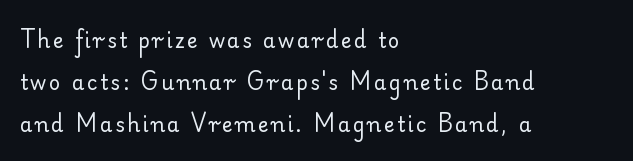
Q: Is the text bold? A: No.
Q: Is the text italic (slanted)? A: No, it is upright.
Q: Is the text underlined? A: No.
Q: How is the paragraph aligned? A: Left-aligned.
Q: Is the spacing between lines tight, normal or loose? A: Loose.
